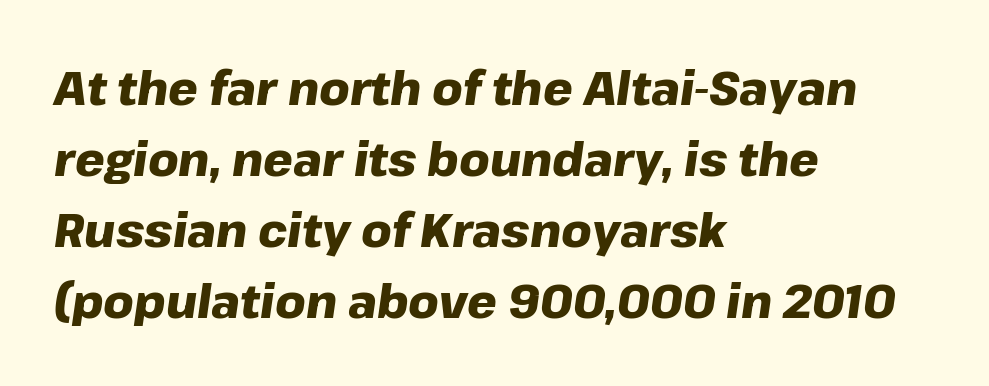
{"italic": "yes", "lean": "right", "slant_degrees": 8, "bold": "yes", "weight": "heavy", "width": "normal", "stroke_contrast": "low", "x_height": "medium", "monospaced": "no", "underline": "no", "align": "left", "line_spacing": "normal", "line_spacing_ratio": 1.51, "letter_spacing": "normal", "letter_spacing_em": 0.0, "glyph_px": 47}
